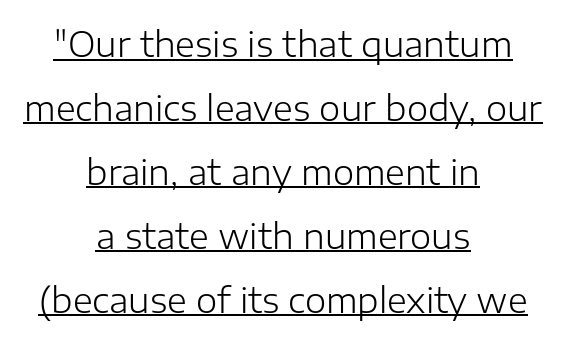
The image shows 34 px light sans-serif type, upright; set centered, line spacing 1.88x, normal letter spacing, underlined; low stroke contrast and a medium x-height.
